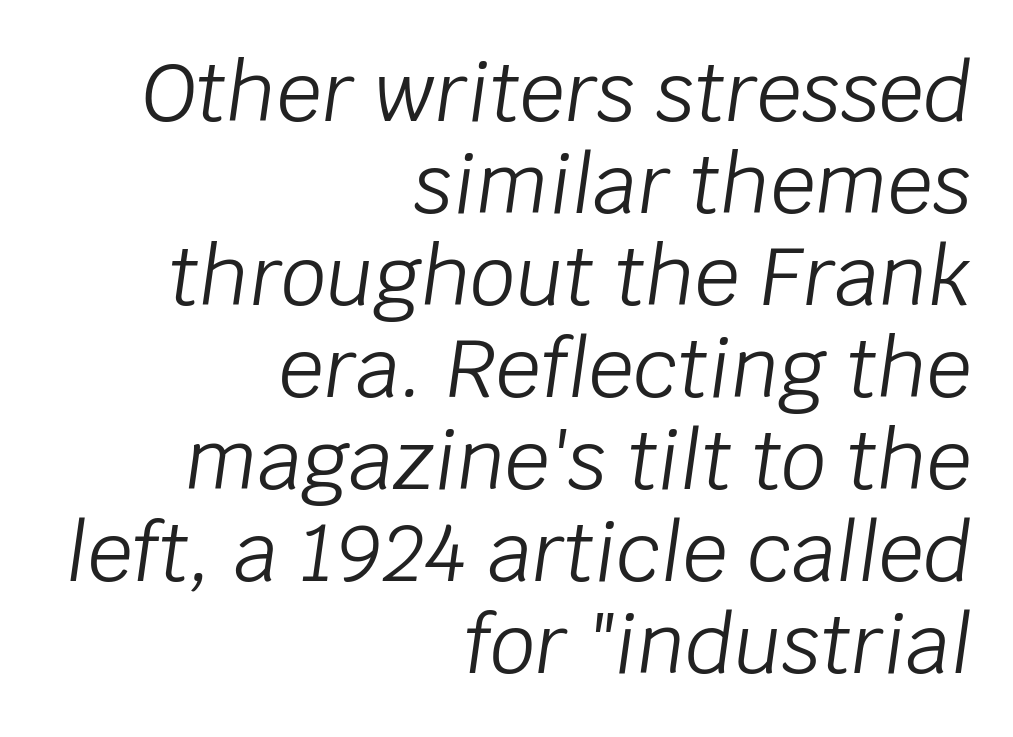
Q: Is the text bold? A: No.
Q: Is the text italic (slanted)? A: Yes, it leans right by about 8 degrees.
Q: Is the text underlined? A: No.
Q: How is the paragraph aligned? A: Right-aligned.
Q: Is the spacing between letters normal or unusually wide? A: Normal.
Q: Is the spacing between lines tight, normal or loose? A: Tight.
Q: Width (condensed, normal, or wide)? A: Normal.
Q: Stroke contrast? A: Low.
Q: x-height? A: Large.
Q: Monospaced? A: No.
